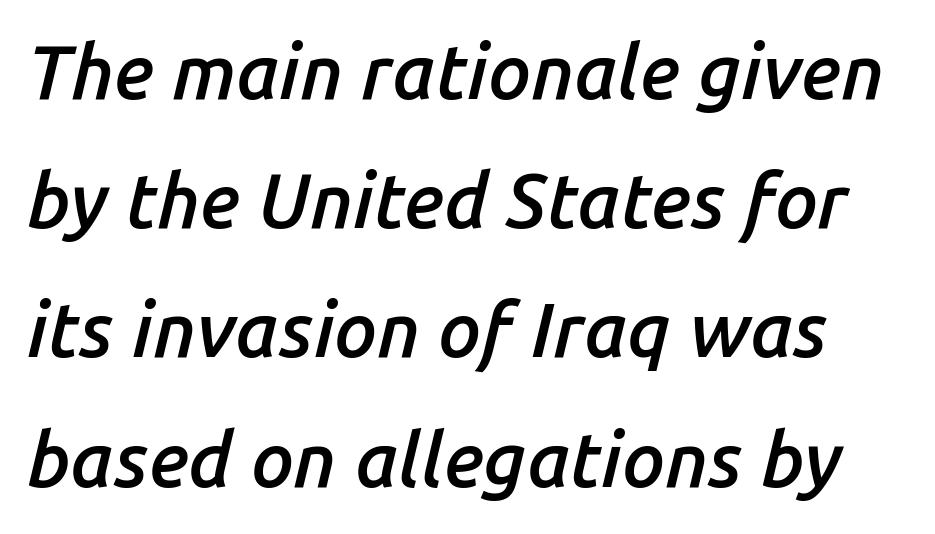
{"italic": "yes", "lean": "right", "slant_degrees": 14, "bold": "semi", "weight": "semibold", "width": "normal", "stroke_contrast": "low", "x_height": "medium", "monospaced": "no", "underline": "no", "line_spacing": "normal", "line_spacing_ratio": 1.7, "letter_spacing": "normal", "letter_spacing_em": 0.0, "glyph_px": 76}
